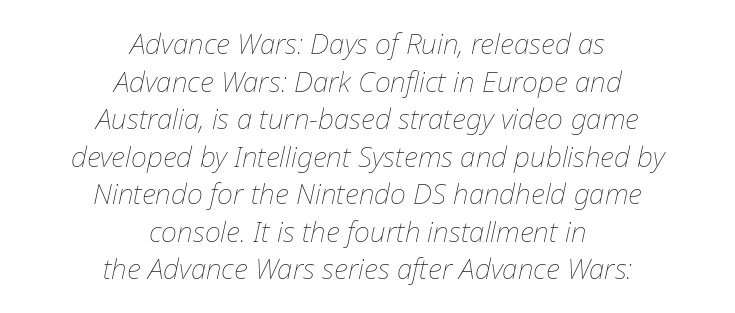
Q: Is the text bold? A: No.
Q: Is the text italic (slanted)? A: Yes, it leans right by about 12 degrees.
Q: Is the text underlined? A: No.
Q: How is the paragraph aligned? A: Centered.
Q: Is the spacing between letters normal or unusually wide? A: Normal.
Q: Is the spacing between lines tight, normal or loose? A: Normal.
Q: Width (condensed, normal, or wide)? A: Normal.
Q: Stroke contrast? A: Low.
Q: x-height? A: Medium.
Q: Monospaced? A: No.
